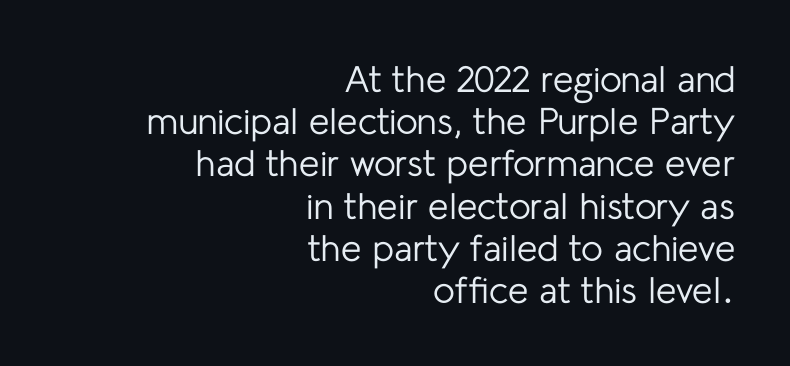
{"serif": "no", "italic": "no", "bold": "no", "weight": "regular", "width": "normal", "stroke_contrast": "low", "x_height": "medium", "monospaced": "no", "underline": "no", "align": "right", "line_spacing": "tight", "line_spacing_ratio": 1.14, "letter_spacing": "normal", "letter_spacing_em": 0.0, "glyph_px": 37}
